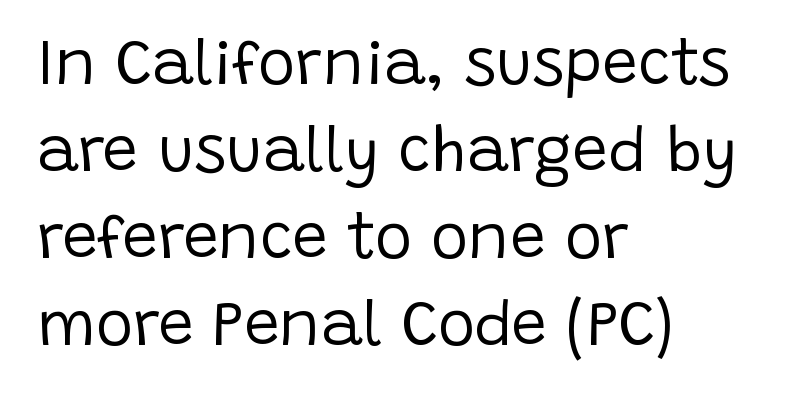
{"serif": "no", "italic": "no", "bold": "no", "weight": "regular", "width": "normal", "stroke_contrast": "low", "x_height": "large", "monospaced": "no", "underline": "no", "align": "left", "line_spacing": "normal", "line_spacing_ratio": 1.38, "letter_spacing": "normal", "letter_spacing_em": 0.0, "glyph_px": 63}
